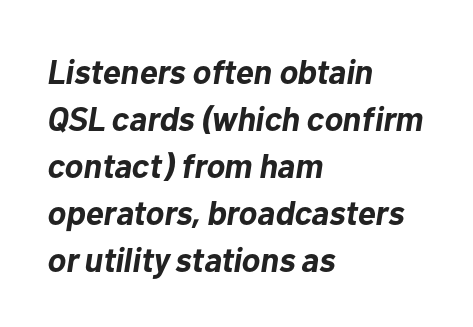
{"italic": "yes", "lean": "right", "slant_degrees": 10, "bold": "yes", "weight": "bold", "width": "normal", "stroke_contrast": "low", "x_height": "medium", "monospaced": "no", "underline": "no", "align": "left", "line_spacing": "normal", "line_spacing_ratio": 1.38, "letter_spacing": "normal", "letter_spacing_em": 0.0, "glyph_px": 34}
